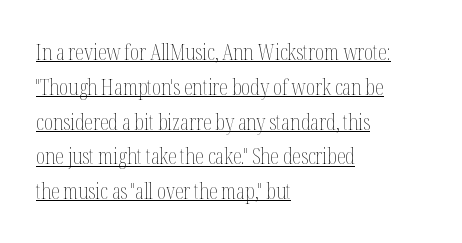
The image shows 22 px text type, upright; set left-aligned, normal line spacing (1.58x), normal letter spacing, underlined.
